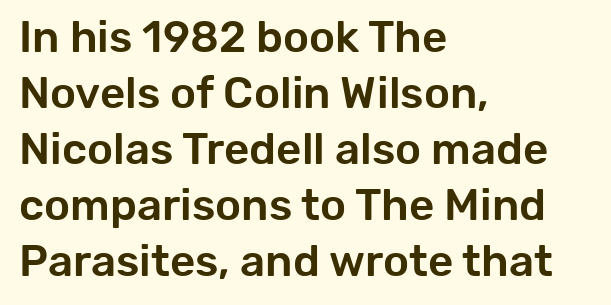
Q: Is the text italic (slanted)? A: No, it is upright.
Q: Is the typeface a serif or a sans-serif typeface? A: Sans-serif.
Q: Is the text underlined? A: No.
Q: How is the paragraph aligned? A: Left-aligned.
Q: Is the spacing between letters normal or unusually wide? A: Normal.
Q: Is the spacing between lines tight, normal or loose? A: Normal.
Q: Width (condensed, normal, or wide)? A: Normal.
Q: Stroke contrast? A: Low.
Q: x-height? A: Medium.
Q: Monospaced? A: No.
